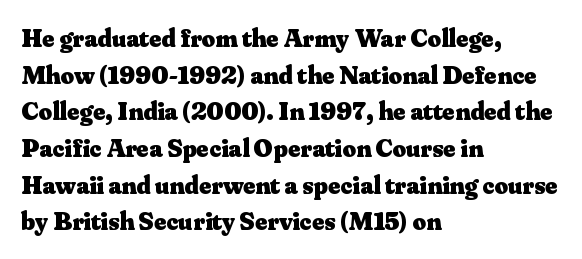
The image shows 26 px bold type, upright; set left-aligned, normal line spacing (1.41x), normal letter spacing, not underlined.
